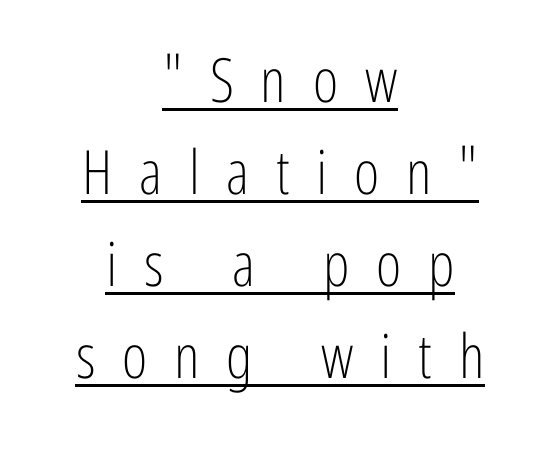
{"serif": "no", "italic": "no", "bold": "no", "weight": "light", "width": "condensed", "stroke_contrast": "low", "x_height": "medium", "monospaced": "no", "underline": "yes", "align": "center", "line_spacing": "normal", "line_spacing_ratio": 1.51, "letter_spacing": "wide", "letter_spacing_em": 0.44, "glyph_px": 61}
